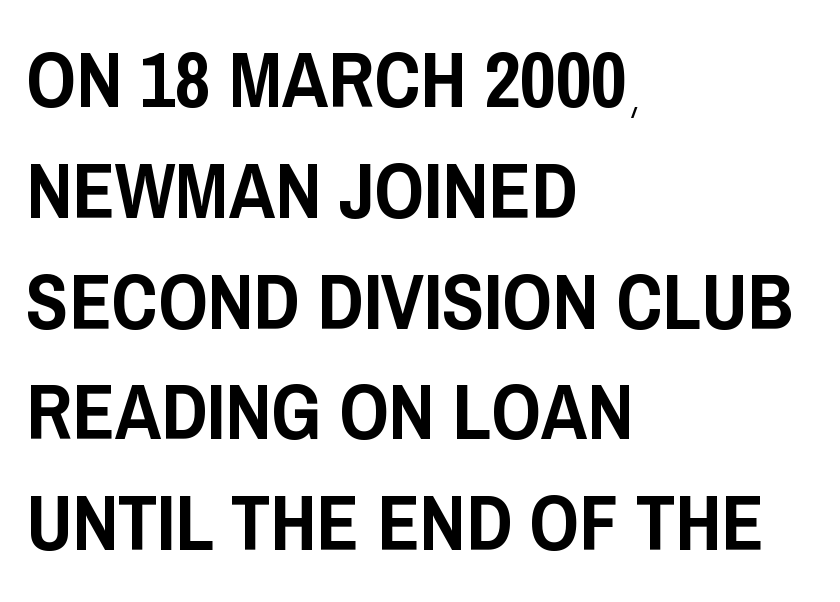
{"serif": "no", "italic": "no", "width": "condensed", "stroke_contrast": "low", "x_height": "large", "monospaced": "no", "underline": "no", "align": "left", "line_spacing": "normal", "line_spacing_ratio": 1.42, "letter_spacing": "normal", "letter_spacing_em": 0.0, "glyph_px": 78}
